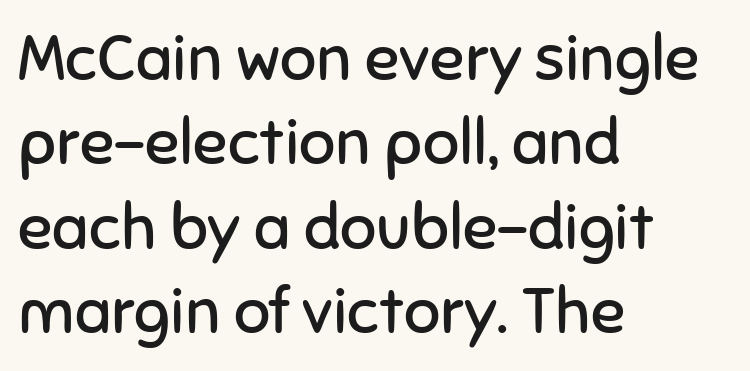
The image shows 64 px regular-weight sans-serif type, upright; set left-aligned, normal line spacing (1.32x), normal letter spacing, not underlined; low stroke contrast and a medium x-height.
